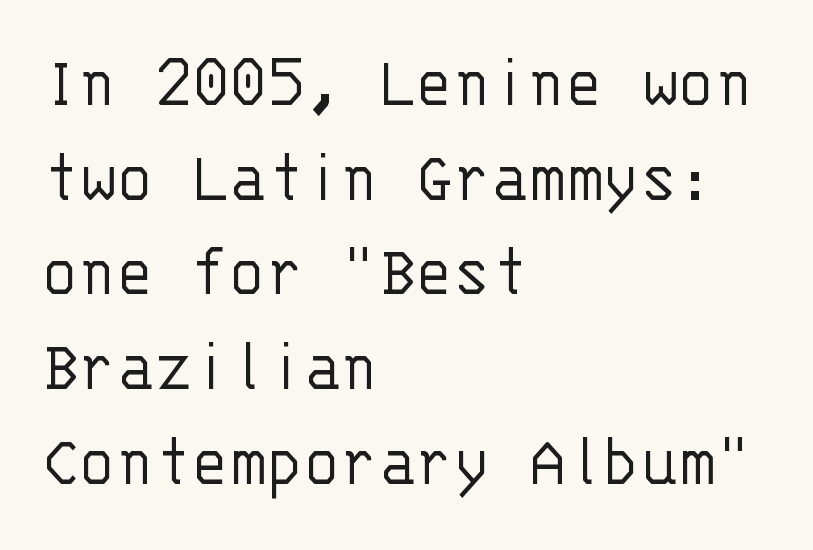
Every character here occupies the same horizontal width, giving the sample a typewriter-like rhythm. Bare-footed words on every line. Alignment: flush left. Honestly, the letter spacing is just normal — you wouldn't notice it. The letters look calm and open, with moderate or lighter stems.
